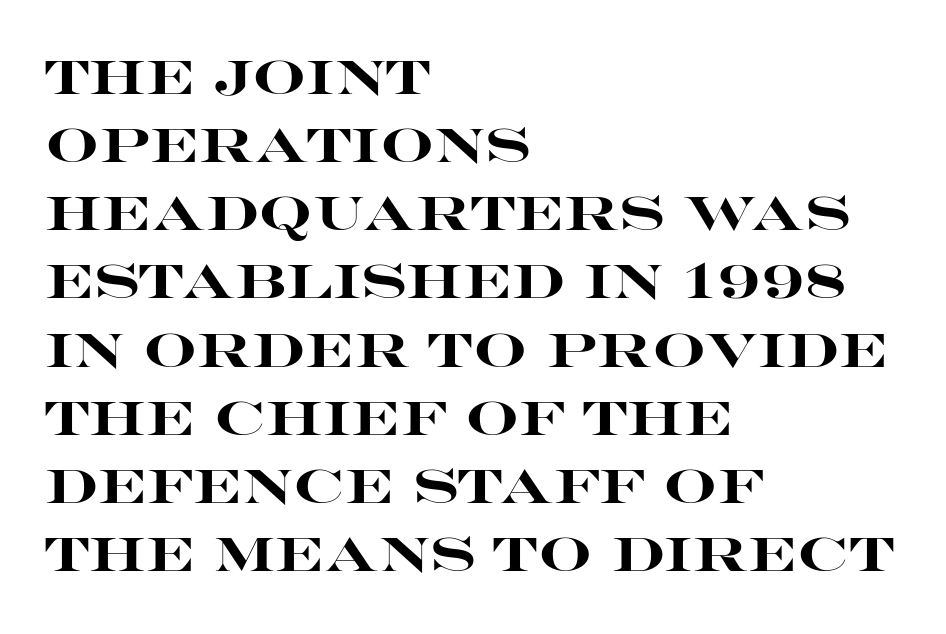
The rendering keeps characters at their native spacing. Its strokes are broad and dark, the hallmark of bold type. Proportional: the letters do not fall into vertical columns.
